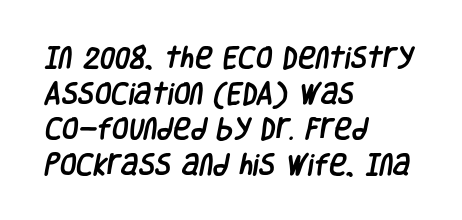
Q: Is the text underlined? A: No.
Q: How is the paragraph aligned? A: Left-aligned.
Q: Is the spacing between letters normal or unusually wide? A: Normal.
Q: Is the spacing between lines tight, normal or loose? A: Normal.
